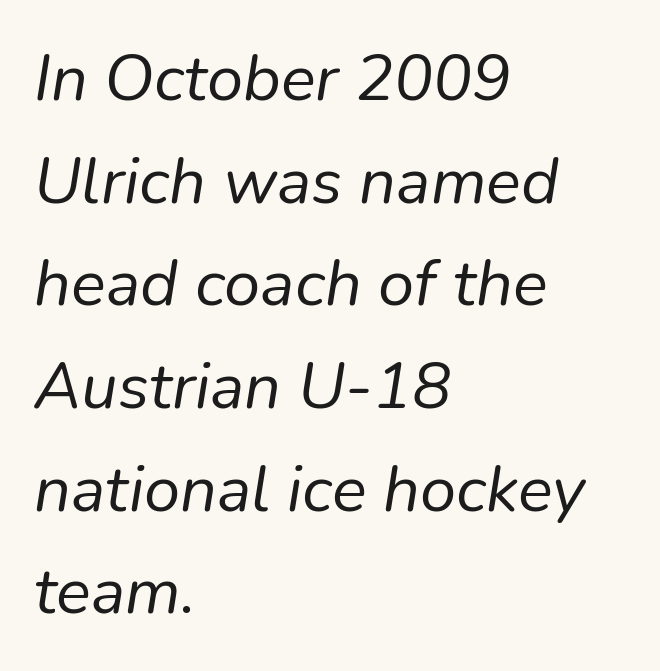
Rows of type keep a routine distance in the vertical direction. Weight class: somewhere from thin through regular. An italicized treatment has been applied to the whole sample. Just letters on the line, the space beneath them empty. The gaps between neighbouring characters are ordinary and unremarkable. The face used here is proportionally spaced, like ordinary book or web type.
